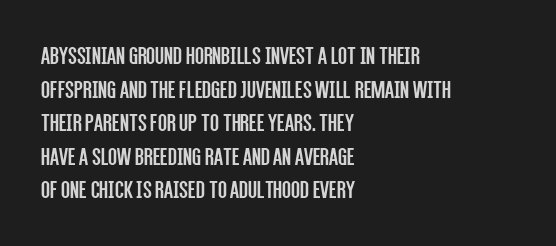
{"italic": "no", "bold": "no", "underline": "no", "align": "left", "line_spacing": "normal", "line_spacing_ratio": 1.29, "letter_spacing": "normal", "letter_spacing_em": 0.0, "glyph_px": 26}
